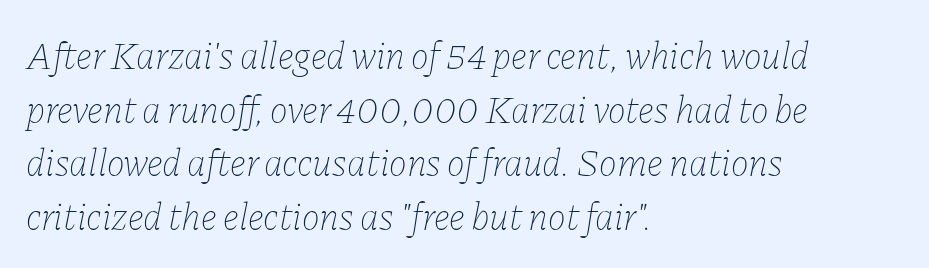
The image shows 38 px thin type, italic (leaning right); set left-aligned, normal line spacing (1.41x), normal letter spacing, not underlined; low stroke contrast and a medium x-height.
